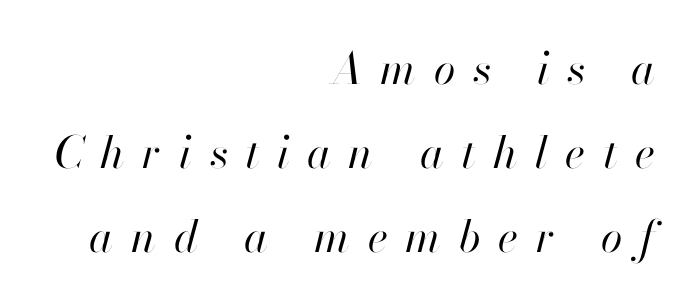
Words appear elongated and porous because spacing is wide. Successive baselines arrive slowly, with a big drop between each. Each line ends at the same right margin while the left side varies. The passage shown leans; its letterforms are oblique. Vertical stems look standard width or narrower in stroke. Check under the words: just untouched page.
